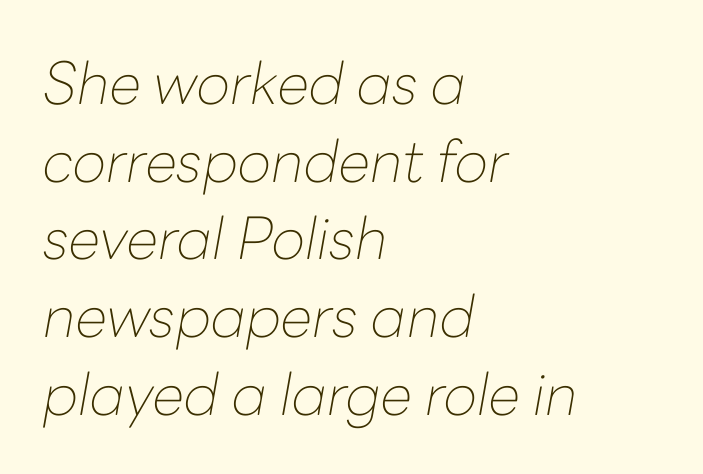
If you drew a ruler down the left edge, every line would touch it. You could not count columns in this text — the font is proportionally spaced. Designer's note — italics engaged. The face used here is rendered with its standard letterfit. Normally led — the rows are evenly, conventionally spaced.
